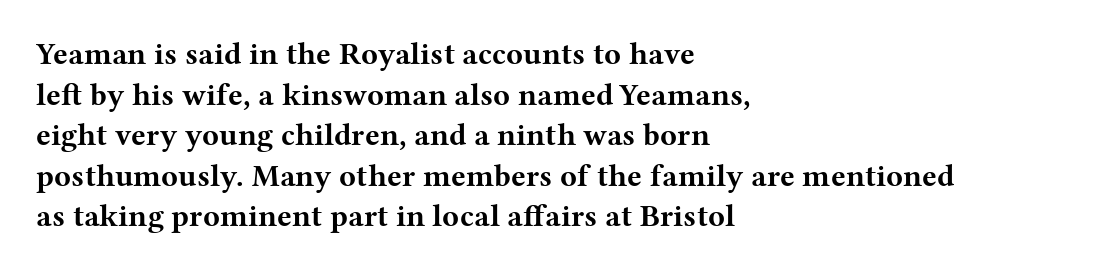
The image shows 31 px bold, wide serif type, upright; set left-aligned, normal line spacing (1.31x), normal letter spacing, not underlined; medium stroke contrast and a medium x-height.
